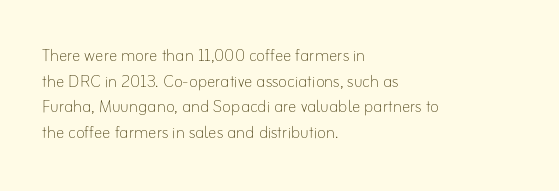
{"italic": "no", "bold": "no", "underline": "no", "align": "left", "line_spacing_ratio": 1.22, "letter_spacing": "normal", "letter_spacing_em": 0.0, "glyph_px": 21}
